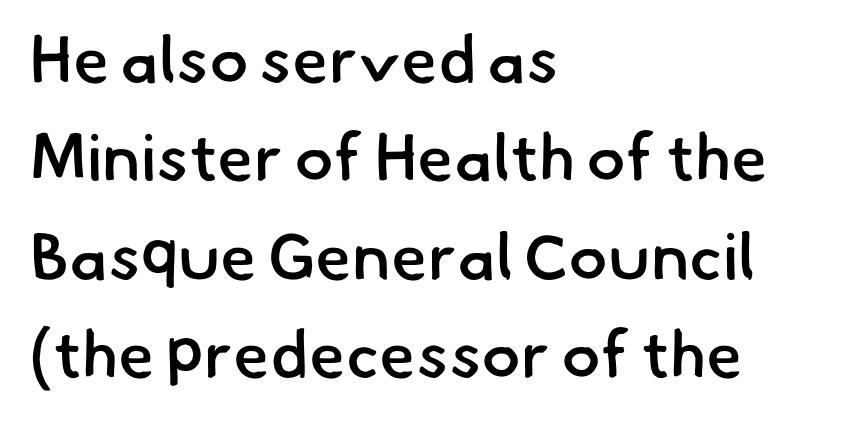
Nothing unusual about the tracking: characters are spaced as the font intends. Leading: standard. Look at the bottom of the vertical strokes: they stop flat, with no serifs. The typesetting leans somewhat heavy: a semibold. Underline: absent.
